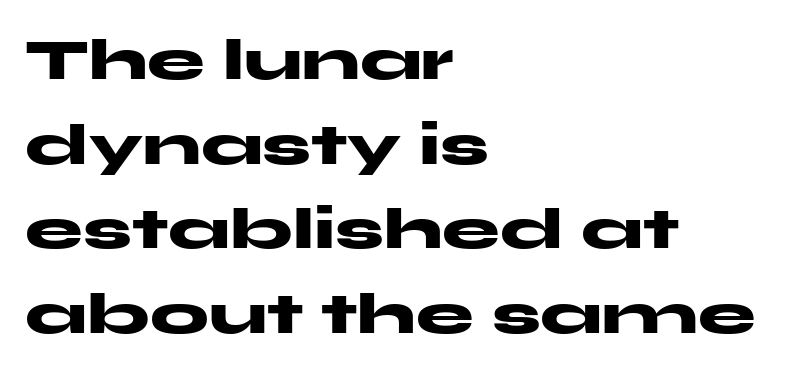
A typesetter would call this leading conventional body-copy spacing. Italic? Not at all — the glyphs are vertical. The compositor pushed each line to the left boundary. Short note: letters normally spaced. The gap between lines stays unmarked.
